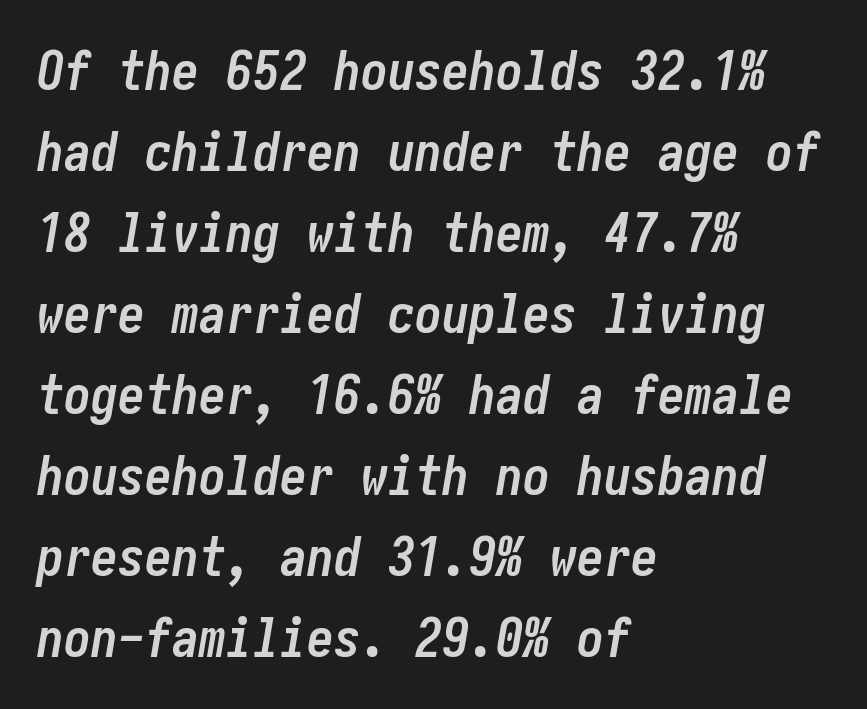
The image shows 54 px semibold, condensed type, italic (leaning right); set left-aligned, normal line spacing (1.5x), normal letter spacing, not underlined; low stroke contrast and a medium x-height.
